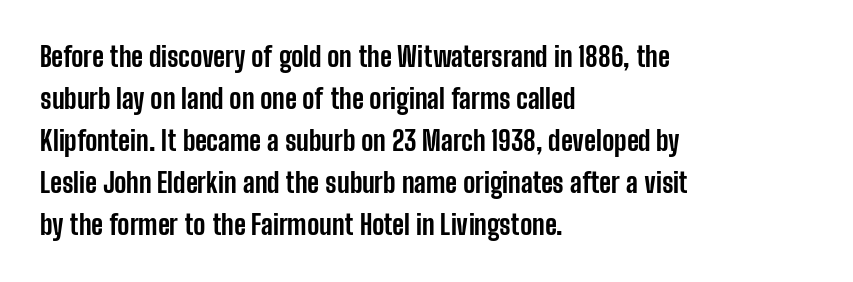
Q: Is the text bold? A: Yes.
Q: Is the text italic (slanted)? A: No, it is upright.
Q: Is the text underlined? A: No.
Q: How is the paragraph aligned? A: Left-aligned.
Q: Is the spacing between letters normal or unusually wide? A: Normal.
Q: Is the spacing between lines tight, normal or loose? A: Normal.
